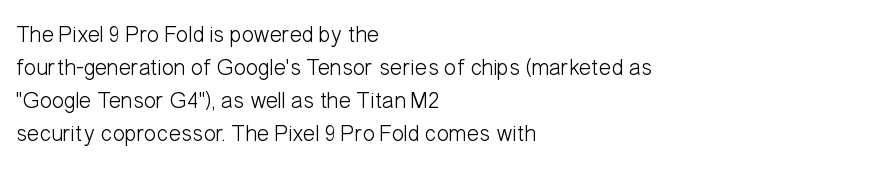
Q: Is the text bold? A: No.
Q: Is the text italic (slanted)? A: No, it is upright.
Q: Is the text underlined? A: No.
Q: How is the paragraph aligned? A: Left-aligned.
Q: Is the spacing between letters normal or unusually wide? A: Normal.
Q: Is the spacing between lines tight, normal or loose? A: Normal.
